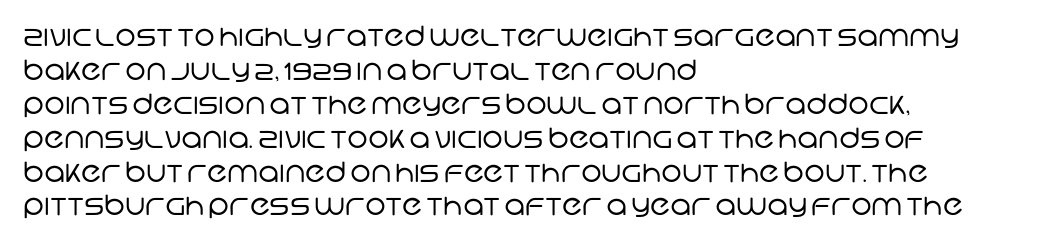
The image shows 28 px regular-weight sans-serif type; set left-aligned, line spacing 1.21x, normal letter spacing, not underlined; low stroke contrast and a large x-height.
